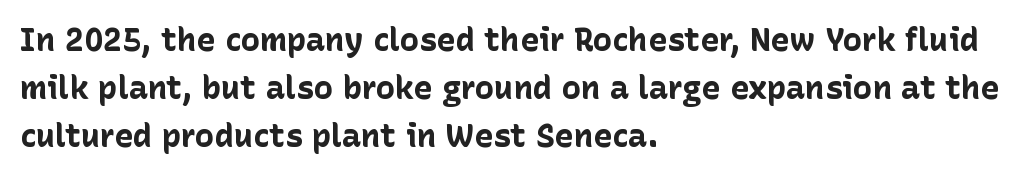
It's the straight-up-and-down kind of type. Tracking value appears to be zero — textbook default spacing. Regarding leading, the lines here are spaced in the standard way. The string is rendered with underlining switched off.
